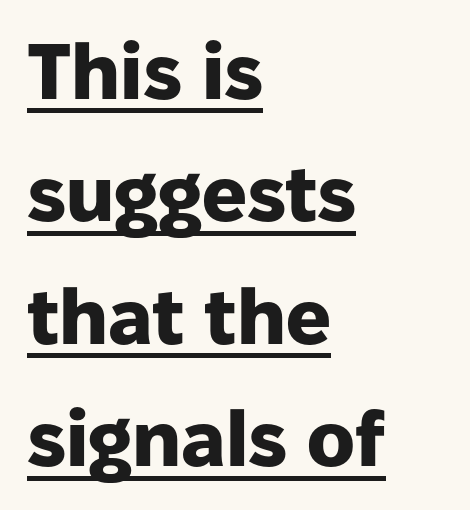
This sample has the flowing, uneven cadence of proportional lettering. Stroke terminals: plain, sans-serif. Italic: no, the glyphs are upright roman. Chunky letters — that's bold for sure.
